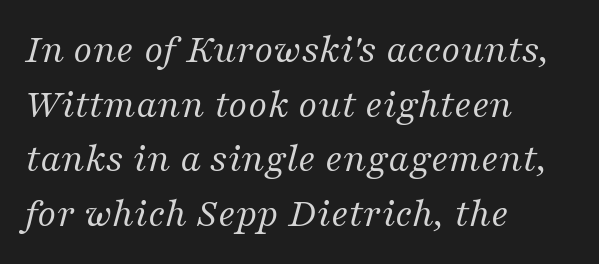
The image shows 41 px regular-weight serif type, italic (leaning right); set left-aligned, normal line spacing (1.33x), normal letter spacing, not underlined; medium stroke contrast and a medium x-height.
